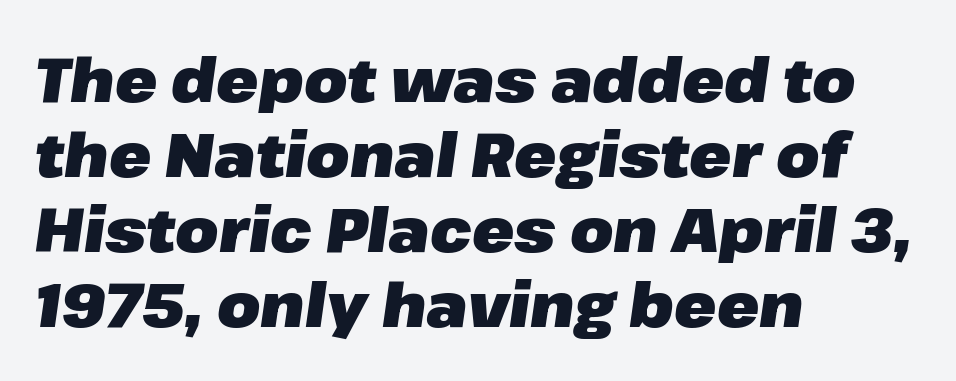
Q: Is the text bold? A: Yes.
Q: Is the text italic (slanted)? A: Yes, it leans right by about 8 degrees.
Q: Is the text underlined? A: No.
Q: How is the paragraph aligned? A: Left-aligned.
Q: Is the spacing between letters normal or unusually wide? A: Normal.
Q: Width (condensed, normal, or wide)? A: Normal.
Q: Stroke contrast? A: Low.
Q: x-height? A: Medium.
Q: Monospaced? A: No.
